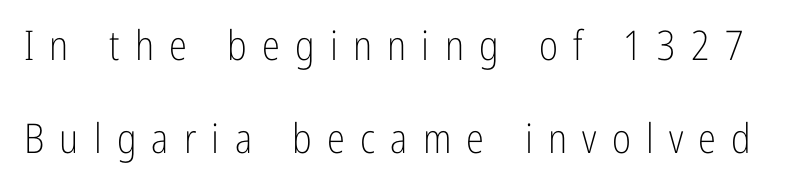
Q: Is the text bold? A: No.
Q: Is the text italic (slanted)? A: No, it is upright.
Q: Is the typeface a serif or a sans-serif typeface? A: Sans-serif.
Q: Is the text underlined? A: No.
Q: Is the spacing between letters normal or unusually wide? A: Unusually wide.
Q: Is the spacing between lines tight, normal or loose? A: Loose.
Q: Width (condensed, normal, or wide)? A: Condensed.
Q: Stroke contrast? A: Low.
Q: x-height? A: Medium.
Q: Monospaced? A: No.
